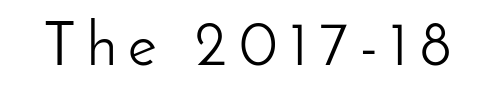
Q: Is the text bold? A: No.
Q: Is the text italic (slanted)? A: No, it is upright.
Q: Is the typeface a serif or a sans-serif typeface? A: Sans-serif.
Q: Is the text underlined? A: No.
Q: Width (condensed, normal, or wide)? A: Normal.
Q: Stroke contrast? A: Low.
Q: x-height? A: Small.
Q: Monospaced? A: No.
